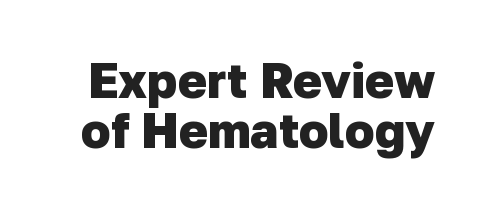
The image shows 49 px heavy sans-serif type; set tight line spacing (1.03x), normal letter spacing, not underlined; low stroke contrast and a medium x-height.
